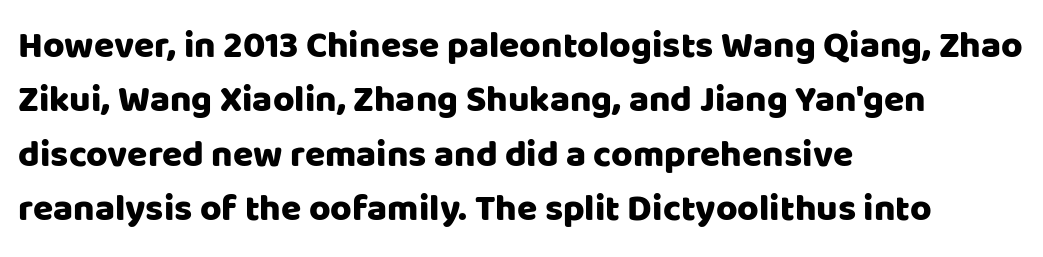
Every stem runs plumb, perpendicular to the baseline. The space directly below the letters is spotless. The designer went with a sans here, leaving each stem footless. Students, note that the glyphs here touch the page at normal intervals. Character widths vary here, with narrow letters taking less room than wide ones. The passage shown stacks its lines at a standard gap.
